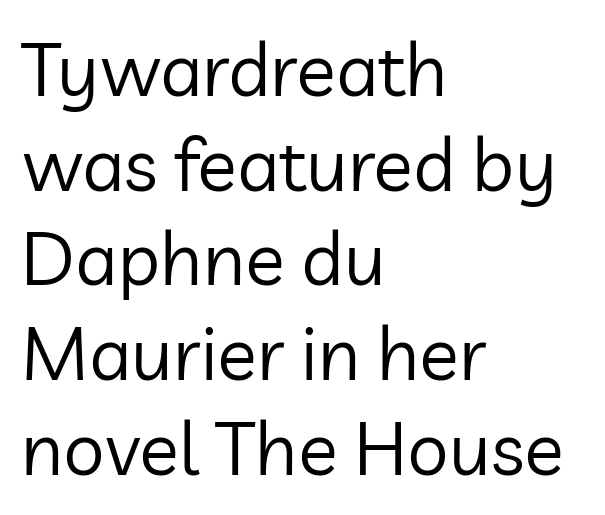
{"serif": "no", "italic": "no", "bold": "no", "weight": "regular", "width": "normal", "stroke_contrast": "low", "x_height": "medium", "monospaced": "no", "underline": "no", "align": "left", "line_spacing": "normal", "line_spacing_ratio": 1.28, "letter_spacing": "normal", "letter_spacing_em": 0.0, "glyph_px": 74}
